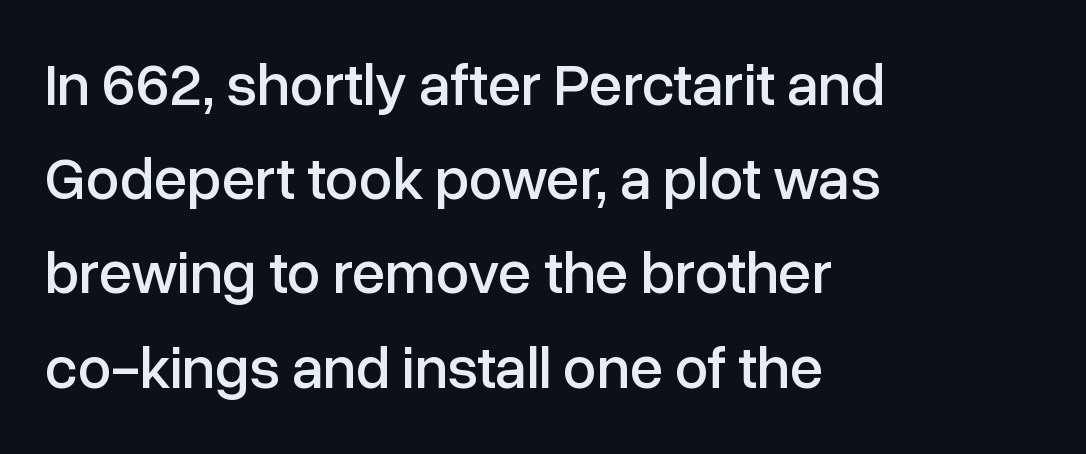
The image shows 60 px sans-serif type, upright; set left-aligned, normal line spacing (1.57x), normal letter spacing, not underlined; low stroke contrast and a medium x-height.
